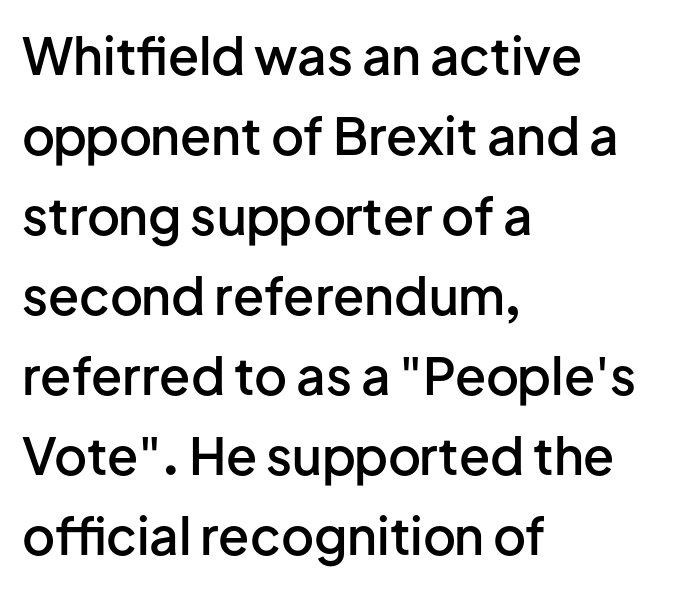
{"serif": "no", "italic": "no", "bold": "semi", "weight": "semibold", "width": "normal", "stroke_contrast": "low", "x_height": "medium", "monospaced": "no", "underline": "no", "align": "left", "line_spacing": "normal", "line_spacing_ratio": 1.57, "letter_spacing": "normal", "letter_spacing_em": 0.0, "glyph_px": 51}
